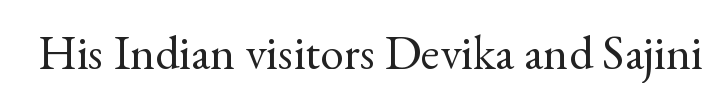
{"serif": "yes", "italic": "no", "bold": "no", "weight": "regular", "width": "normal", "x_height": "small", "monospaced": "no", "underline": "no", "letter_spacing": "normal", "letter_spacing_em": 0.0, "glyph_px": 48}
